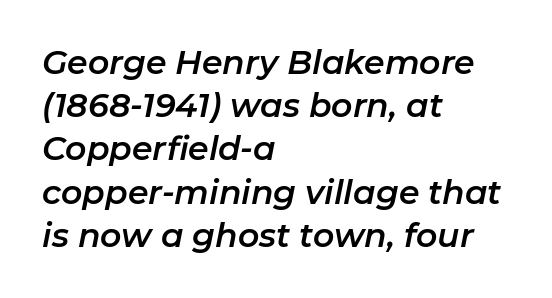
The rendering uses natural spacing where letterforms have individual widths. Italic: yes, the glyphs are oblique. Line starts are locked; line ends wander. How are the letters spaced? Ordinarily, with no added tracking.
